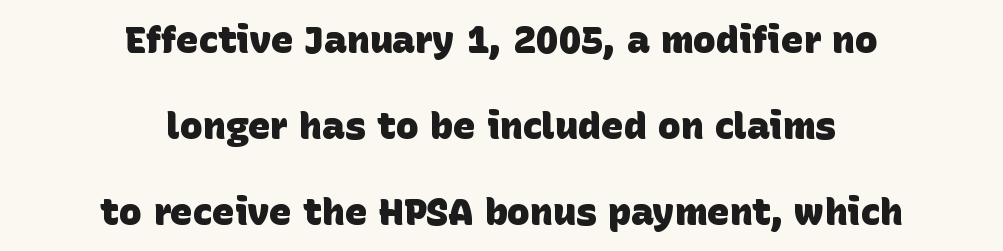
The image shows 38 px heavy sans-serif type; set centered, loose line spacing (2.26x), normal letter spacing, not underlined; low stroke contrast and a large x-height.
